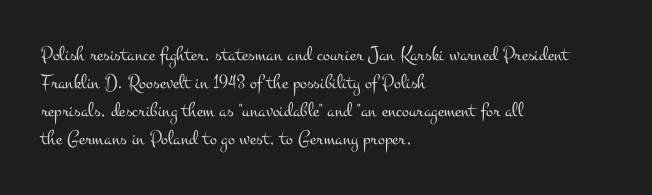
Q: Is the text bold? A: No.
Q: Is the text italic (slanted)? A: Yes.
Q: Is the text underlined? A: No.
Q: How is the paragraph aligned? A: Left-aligned.
Q: Is the spacing between letters normal or unusually wide? A: Normal.
Q: Is the spacing between lines tight, normal or loose? A: Normal.
